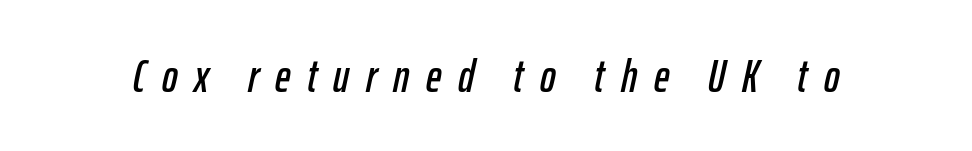
{"italic": "yes", "lean": "right", "slant_degrees": 12, "width": "condensed", "stroke_contrast": "low", "x_height": "medium", "monospaced": "no", "underline": "no", "letter_spacing": "wide", "letter_spacing_em": 0.35, "glyph_px": 47}
